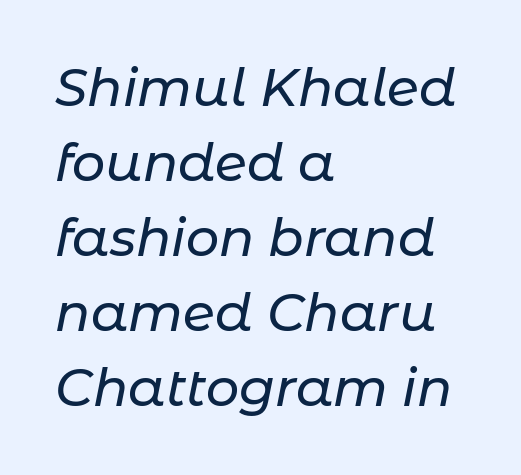
Q: Is the text italic (slanted)? A: Yes, it leans right by about 11 degrees.
Q: Is the text underlined? A: No.
Q: How is the paragraph aligned? A: Left-aligned.
Q: Is the spacing between letters normal or unusually wide? A: Normal.
Q: Is the spacing between lines tight, normal or loose? A: Normal.
Q: Width (condensed, normal, or wide)? A: Normal.
Q: Stroke contrast? A: Low.
Q: x-height? A: Medium.
Q: Monospaced? A: No.
